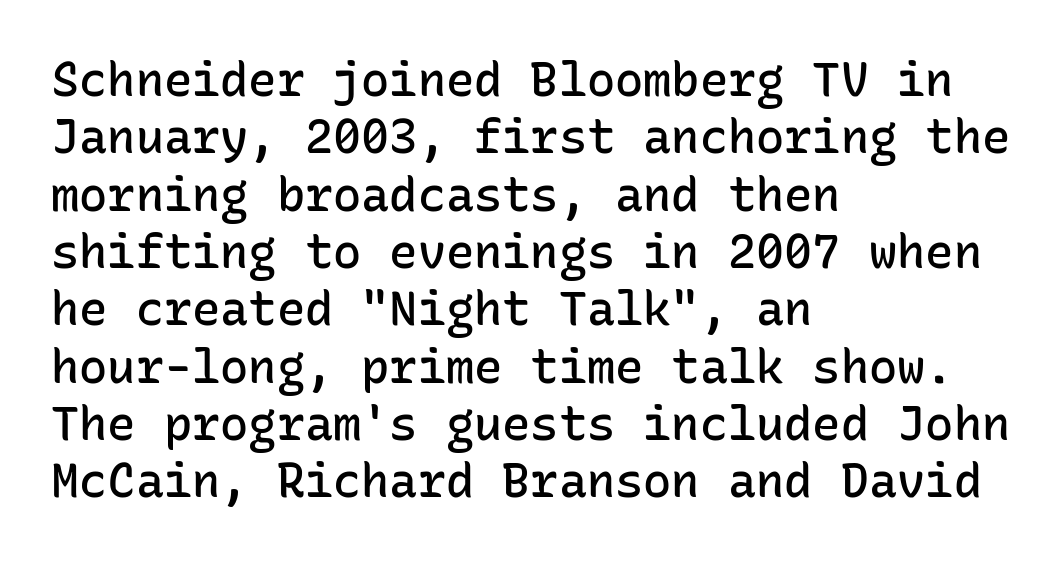
The image shows 47 px semibold sans-serif type, upright, monospaced; set left-aligned, line spacing 1.22x, normal letter spacing, not underlined; low stroke contrast and a medium x-height.
